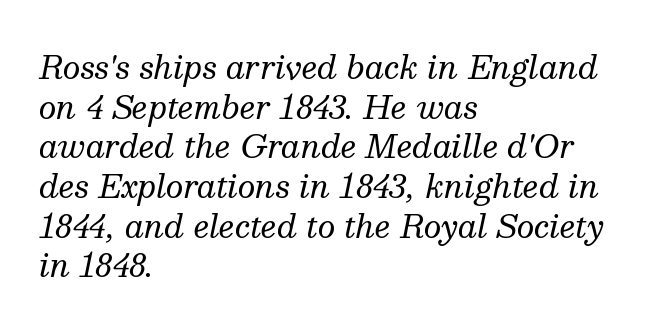
You could not count columns in this text — the font is proportionally spaced. Teacher's note: observe the even left margin — that is flush-left alignment. Any mark beneath the type? The region is blank. Honestly, the letter spacing is just normal — you wouldn't notice it. A serif font was chosen for this passage.
